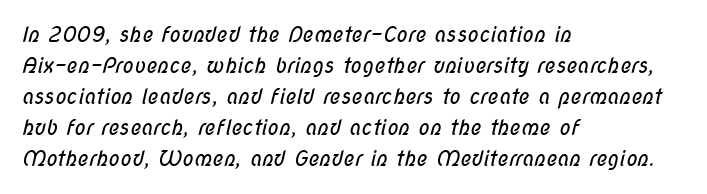
The paragraph shown leans on its left margin. Short note: letters normally spaced. A bare baseline throughout the passage. Is there much room between lines? A standard amount, neither cramped nor airy. Think standard paragraph weight, or any step lighter than that.
